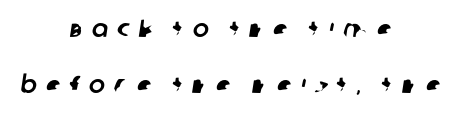
A typesetter would call this leading open, well beyond the default. The foot of each line stays bare and open. Each word looks stretched out because of the extra space between its letters. These lines are centered, leaving both edges ragged.
